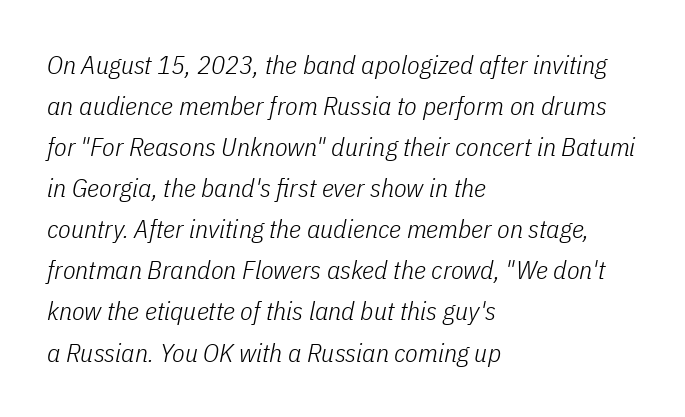
The ragged edge is on the right, which tells us the setting is flush left. Is the stroke heavy? The answer is a plain regular-or-lighter. An italicized treatment has been applied to the whole sample. Any mark beneath the type? The region is blank. Between one letter and the next there's only the usual sliver of space. Is there much room between lines? A standard amount, neither cramped nor airy.
